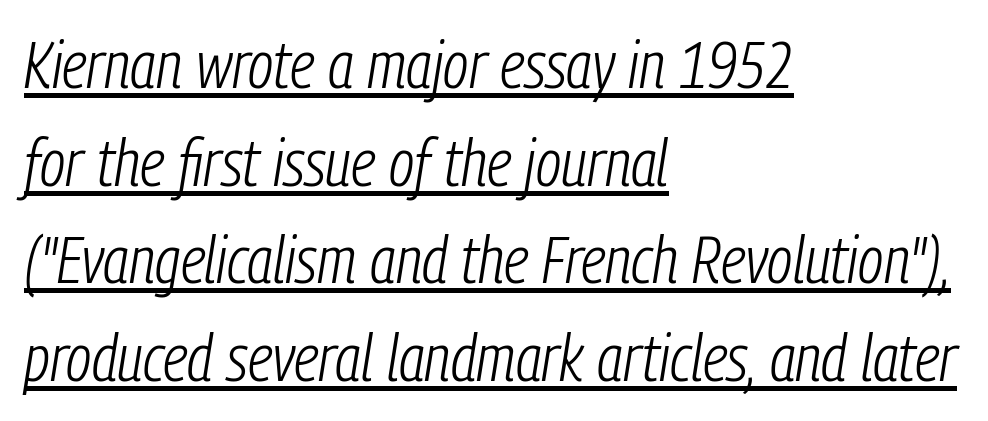
{"italic": "yes", "lean": "right", "slant_degrees": 9, "bold": "no", "weight": "light", "width": "condensed", "stroke_contrast": "low", "x_height": "medium", "monospaced": "no", "underline": "yes", "align": "left", "line_spacing": "normal", "line_spacing_ratio": 1.48, "letter_spacing": "normal", "letter_spacing_em": 0.0, "glyph_px": 66}
